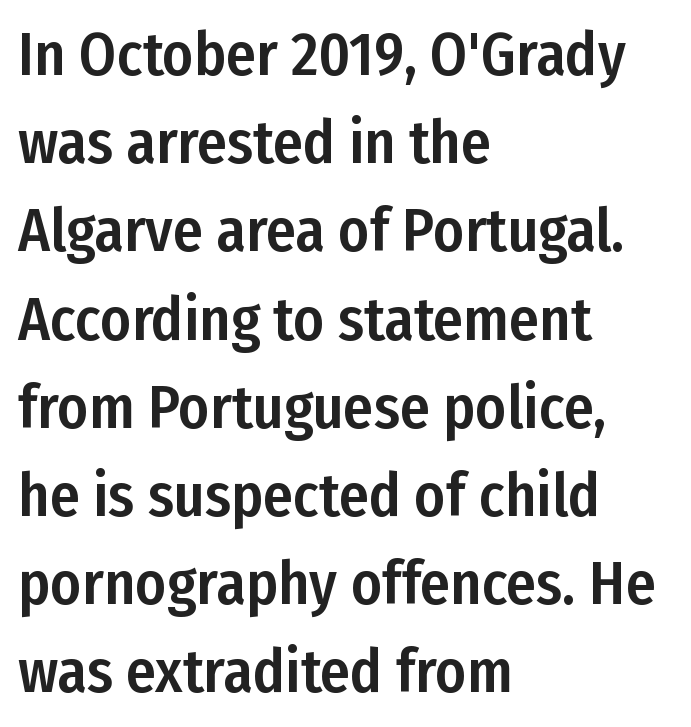
The image shows 60 px condensed sans-serif type, upright; set left-aligned, normal line spacing (1.47x), normal letter spacing, not underlined; low stroke contrast and a medium x-height.
